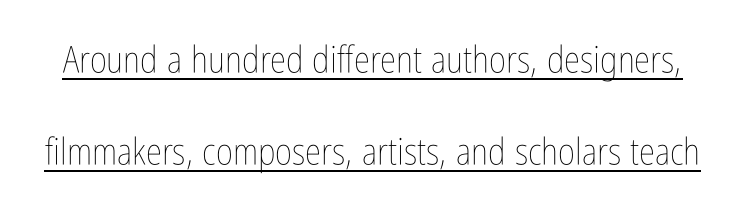
{"italic": "no", "bold": "no", "weight": "thin", "width": "condensed", "stroke_contrast": "low", "x_height": "medium", "monospaced": "no", "underline": "yes", "line_spacing": "loose", "line_spacing_ratio": 2.48, "letter_spacing": "normal", "letter_spacing_em": 0.0, "glyph_px": 37}
